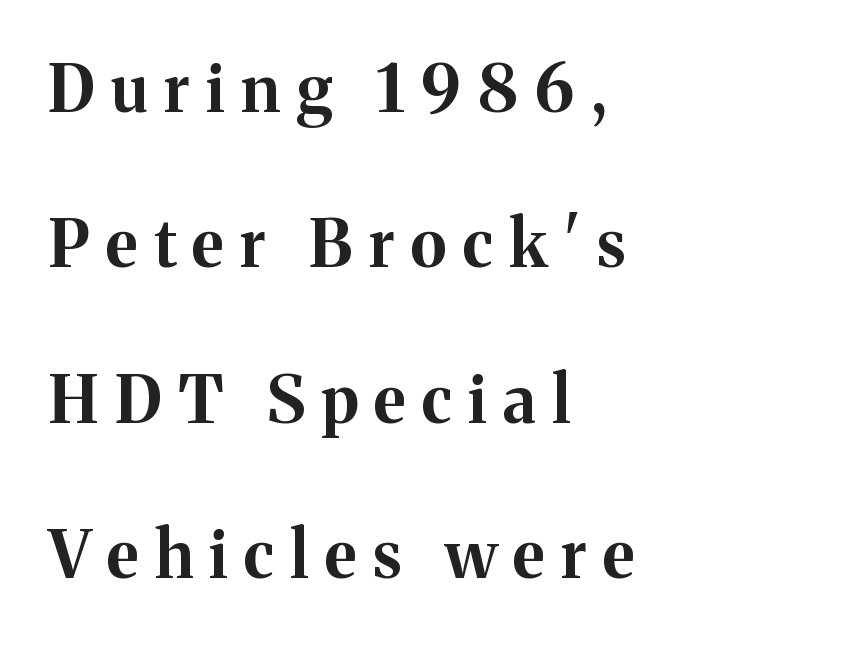
{"serif": "yes", "italic": "no", "bold": "yes", "weight": "bold", "width": "normal", "stroke_contrast": "medium", "x_height": "medium", "monospaced": "no", "underline": "no", "align": "left", "line_spacing": "loose", "line_spacing_ratio": 2.39, "letter_spacing": "wide", "letter_spacing_em": 0.25, "glyph_px": 65}
